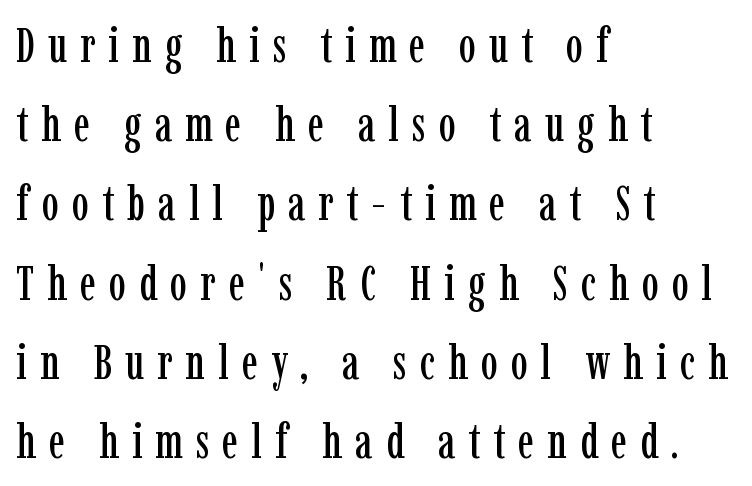
The rendering uses natural spacing where letterforms have individual widths. The rag falls on the right side of this text block. Display-style spreading of the glyphs; the letterfit is very open. Rule under the text: the space is simply empty. This sample uses a serif face. These lines were composed using upright roman letters.
